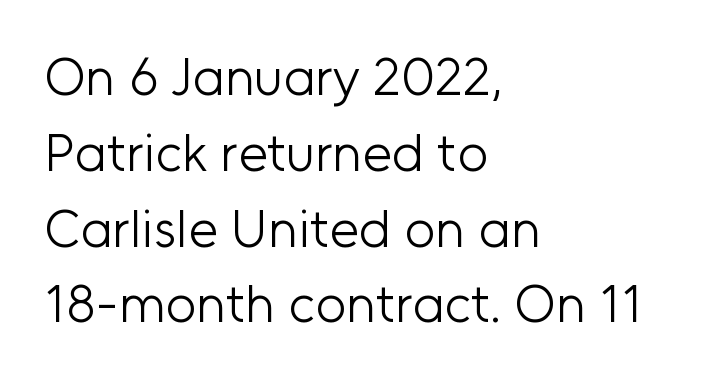
{"serif": "no", "italic": "no", "bold": "no", "weight": "light", "width": "normal", "stroke_contrast": "low", "x_height": "medium", "monospaced": "no", "underline": "no", "align": "left", "line_spacing": "normal", "line_spacing_ratio": 1.43, "letter_spacing": "normal", "letter_spacing_em": 0.0, "glyph_px": 53}
